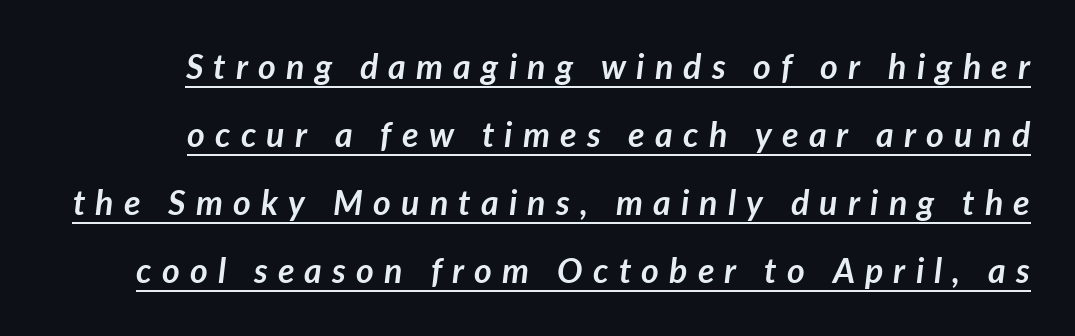
{"italic": "yes", "lean": "right", "slant_degrees": 7, "bold": "yes", "weight": "semibold", "width": "normal", "stroke_contrast": "low", "x_height": "medium", "monospaced": "no", "underline": "yes", "line_spacing": "loose", "line_spacing_ratio": 2.0, "letter_spacing": "wide", "letter_spacing_em": 0.3, "glyph_px": 34}
